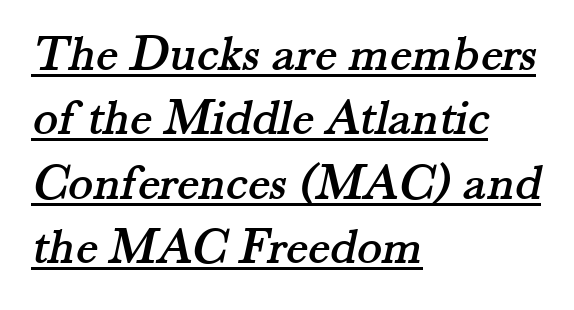
The image shows 52 px serif type; set left-aligned, line spacing 1.24x, normal letter spacing, underlined; medium stroke contrast and a small x-height.
